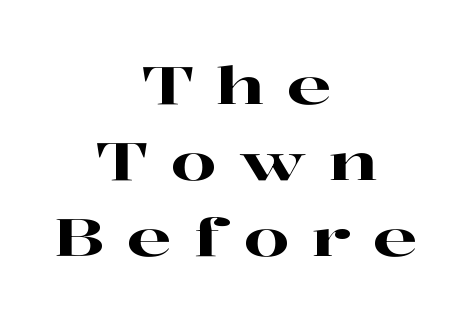
Q: Is the text italic (slanted)? A: No, it is upright.
Q: Is the typeface a serif or a sans-serif typeface? A: Serif.
Q: Is the text underlined? A: No.
Q: How is the paragraph aligned? A: Centered.
Q: Is the spacing between letters normal or unusually wide? A: Unusually wide.
Q: Is the spacing between lines tight, normal or loose? A: Normal.
Q: Width (condensed, normal, or wide)? A: Wide.
Q: Stroke contrast? A: High.
Q: x-height? A: Medium.
Q: Monospaced? A: No.
